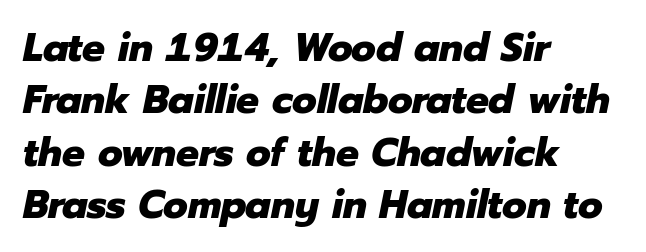
Rule under the text: the space is simply empty. Typesetter's note: full bold, strokes at maximum text heaviness. The rendering keeps characters at their native spacing. Rows of type keep a routine distance in the vertical direction.
